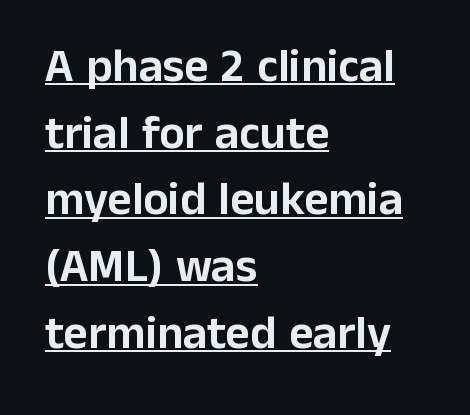
The image shows 47 px sans-serif type, upright; set left-aligned, normal line spacing (1.42x), normal letter spacing, underlined; low stroke contrast and a medium x-height.
